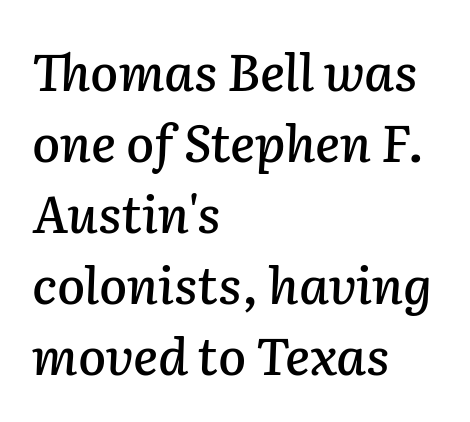
{"italic": "yes", "lean": "right", "slant_degrees": 2, "width": "normal", "stroke_contrast": "low", "x_height": "medium", "monospaced": "no", "underline": "no", "align": "left", "line_spacing": "normal", "line_spacing_ratio": 1.39, "letter_spacing": "normal", "letter_spacing_em": 0.0, "glyph_px": 51}
